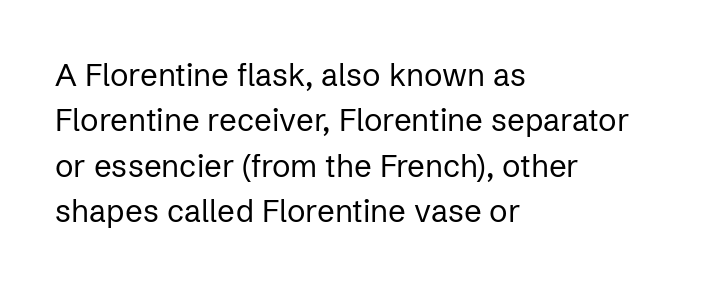
The image shows 31 px regular-weight sans-serif type, upright; set left-aligned, normal line spacing (1.46x), normal letter spacing, not underlined; low stroke contrast and a medium x-height.
